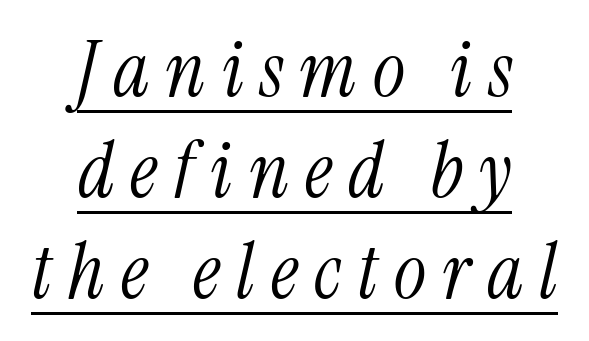
Q: Is the text bold? A: No.
Q: Is the text italic (slanted)? A: Yes, it leans right by about 13 degrees.
Q: Is the typeface a serif or a sans-serif typeface? A: Serif.
Q: Is the text underlined? A: Yes.
Q: How is the paragraph aligned? A: Centered.
Q: Is the spacing between letters normal or unusually wide? A: Unusually wide.
Q: Is the spacing between lines tight, normal or loose? A: Normal.
Q: Width (condensed, normal, or wide)? A: Condensed.
Q: Stroke contrast? A: Medium.
Q: x-height? A: Medium.
Q: Monospaced? A: No.
